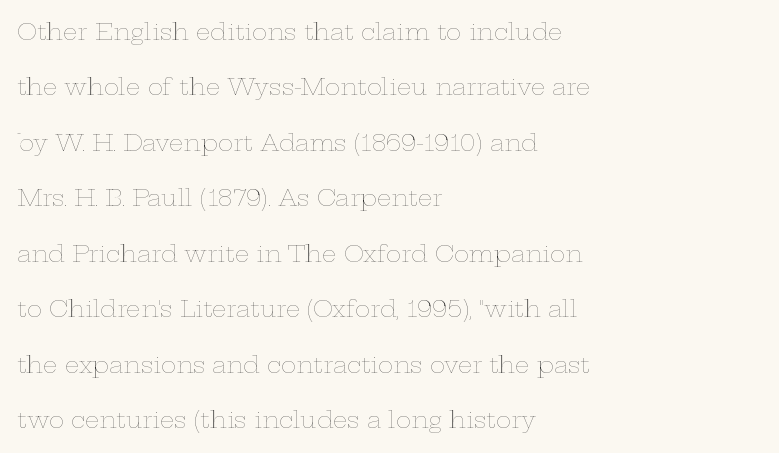
Q: Is the text bold? A: No.
Q: Is the text italic (slanted)? A: No, it is upright.
Q: Is the text underlined? A: No.
Q: How is the paragraph aligned? A: Left-aligned.
Q: Is the spacing between letters normal or unusually wide? A: Normal.
Q: Is the spacing between lines tight, normal or loose? A: Loose.
